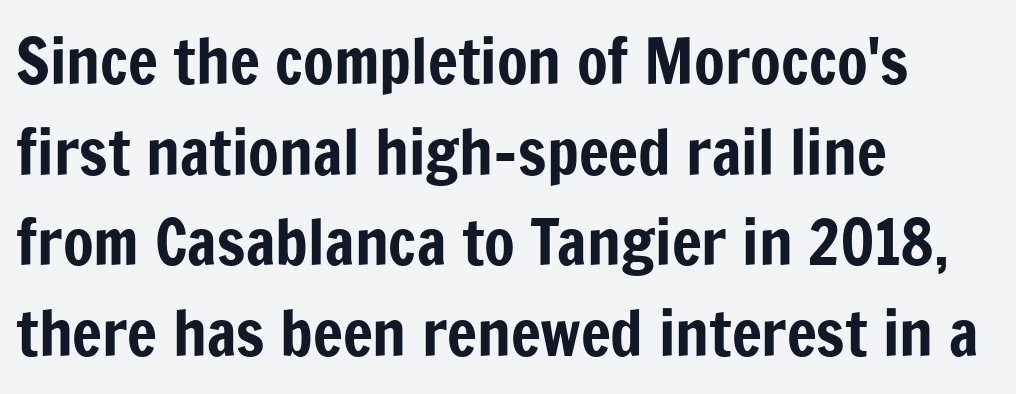
{"serif": "no", "italic": "no", "width": "condensed", "stroke_contrast": "low", "x_height": "medium", "monospaced": "no", "underline": "no", "align": "left", "line_spacing": "normal", "line_spacing_ratio": 1.44, "letter_spacing": "normal", "letter_spacing_em": 0.0, "glyph_px": 63}
